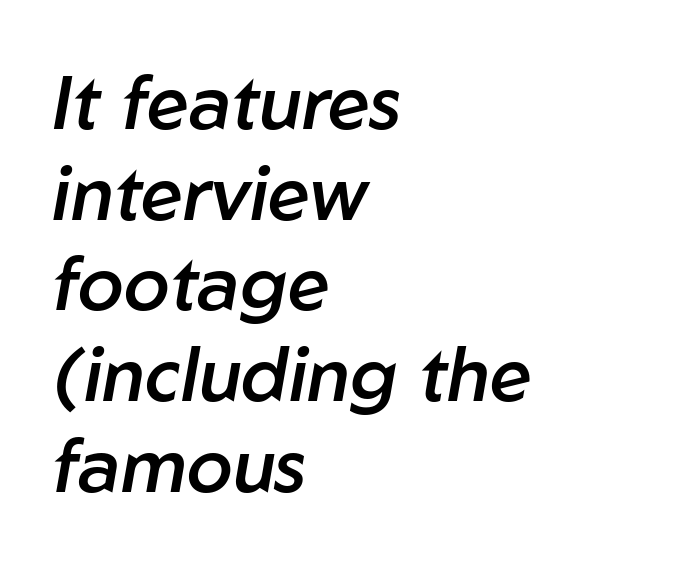
{"italic": "yes", "lean": "right", "slant_degrees": 10, "bold": "semi", "weight": "semibold", "width": "normal", "stroke_contrast": "low", "x_height": "medium", "monospaced": "no", "underline": "no", "align": "left", "line_spacing_ratio": 1.21, "letter_spacing": "normal", "letter_spacing_em": 0.0, "glyph_px": 75}
